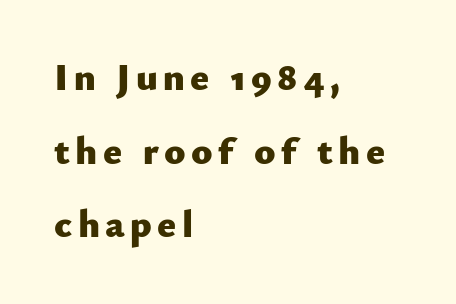
The image shows 39 px heavy sans-serif type, upright; set left-aligned, line spacing 1.89x, not underlined; low stroke contrast and a small x-height.
